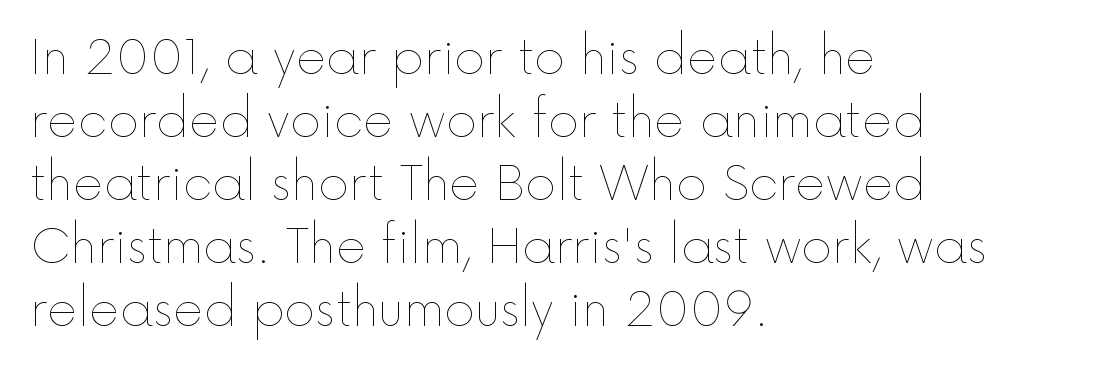
The image shows 47 px thin type, upright; set left-aligned, normal line spacing (1.34x), normal letter spacing, not underlined; a medium x-height.
